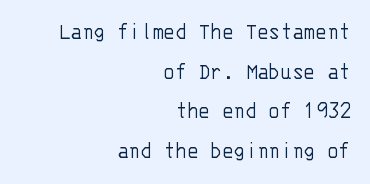
The image shows 24 px text type, upright; set right-aligned, normal line spacing (1.65x), normal letter spacing, not underlined.
